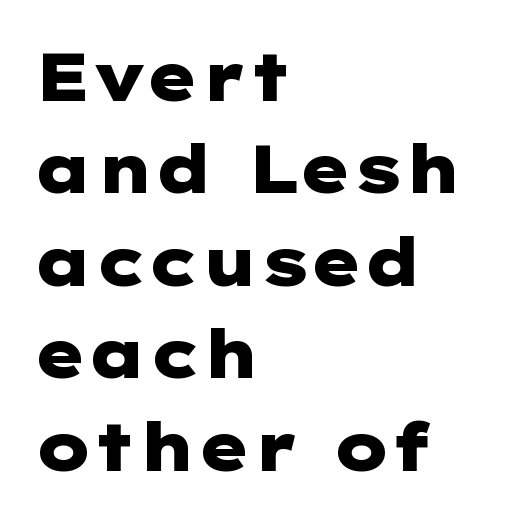
The image shows 67 px heavy, wide sans-serif type, upright; set left-aligned, normal line spacing (1.38x), normal letter spacing, not underlined; low stroke contrast and a medium x-height.
